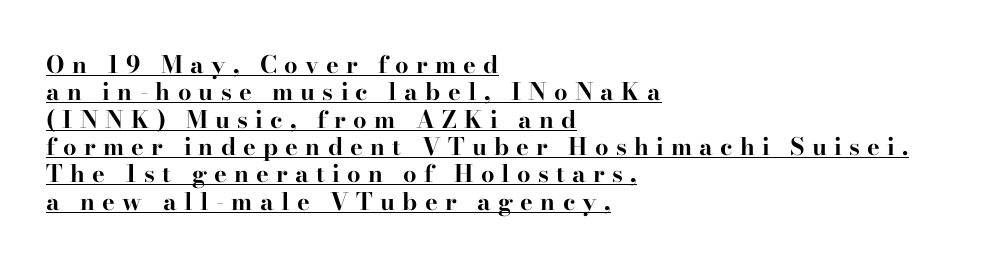
Q: Is the text bold? A: Yes.
Q: Is the text italic (slanted)? A: No, it is upright.
Q: Is the text underlined? A: Yes.
Q: How is the paragraph aligned? A: Left-aligned.
Q: Is the spacing between letters normal or unusually wide? A: Unusually wide.
Q: Is the spacing between lines tight, normal or loose? A: Tight.
